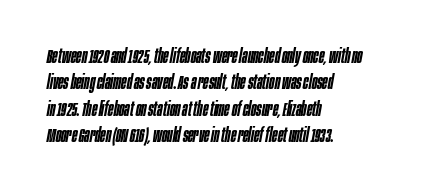
{"italic": "yes", "lean": "right", "slant_degrees": 10, "bold": "semi", "underline": "no", "align": "left", "line_spacing": "normal", "line_spacing_ratio": 1.32, "letter_spacing": "normal", "letter_spacing_em": 0.0, "glyph_px": 20}
